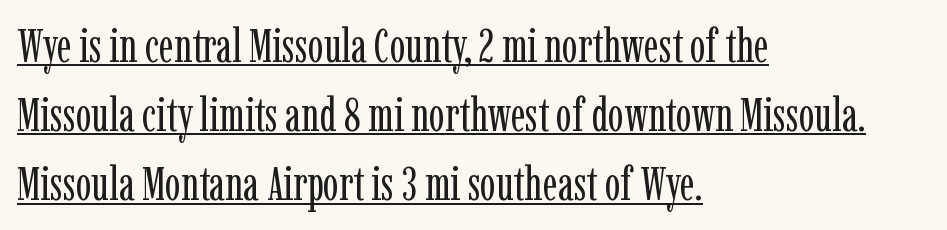
Q: Is the text bold? A: No.
Q: Is the text italic (slanted)? A: No, it is upright.
Q: Is the typeface a serif or a sans-serif typeface? A: Serif.
Q: Is the text underlined? A: Yes.
Q: How is the paragraph aligned? A: Left-aligned.
Q: Is the spacing between letters normal or unusually wide? A: Normal.
Q: Is the spacing between lines tight, normal or loose? A: Normal.
Q: Width (condensed, normal, or wide)? A: Condensed.
Q: Stroke contrast? A: Low.
Q: x-height? A: Medium.
Q: Monospaced? A: No.
